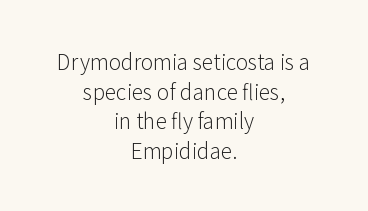
Q: Is the text bold? A: No.
Q: Is the text italic (slanted)? A: No, it is upright.
Q: Is the text underlined? A: No.
Q: How is the paragraph aligned? A: Centered.
Q: Is the spacing between letters normal or unusually wide? A: Normal.
Q: Is the spacing between lines tight, normal or loose? A: Normal.
